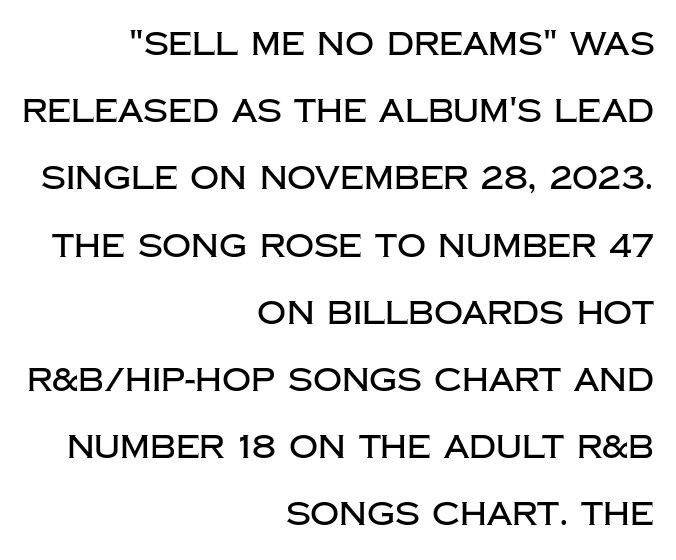
Q: Is the text italic (slanted)? A: No, it is upright.
Q: Is the typeface a serif or a sans-serif typeface? A: Sans-serif.
Q: Is the text underlined? A: No.
Q: How is the paragraph aligned? A: Right-aligned.
Q: Is the spacing between letters normal or unusually wide? A: Normal.
Q: Is the spacing between lines tight, normal or loose? A: Loose.
Q: Width (condensed, normal, or wide)? A: Normal.
Q: Stroke contrast? A: Low.
Q: x-height? A: Large.
Q: Monospaced? A: No.
